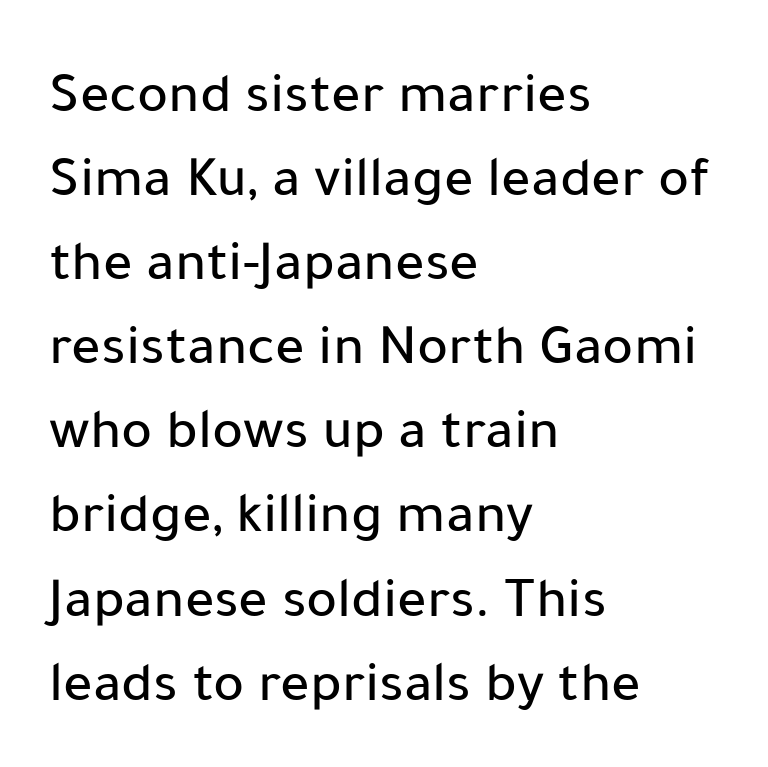
Q: Is the text italic (slanted)? A: No, it is upright.
Q: Is the typeface a serif or a sans-serif typeface? A: Sans-serif.
Q: Is the text underlined? A: No.
Q: How is the paragraph aligned? A: Left-aligned.
Q: Is the spacing between letters normal or unusually wide? A: Normal.
Q: Is the spacing between lines tight, normal or loose? A: Normal.
Q: Width (condensed, normal, or wide)? A: Normal.
Q: Stroke contrast? A: Low.
Q: x-height? A: Medium.
Q: Monospaced? A: No.
